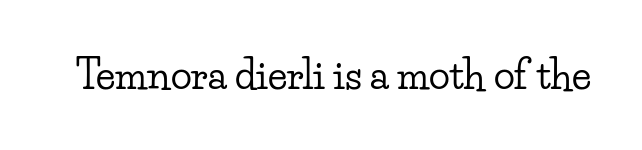
The image shows 39 px wide serif type, upright; set normal letter spacing, not underlined; low stroke contrast and a small x-height.
